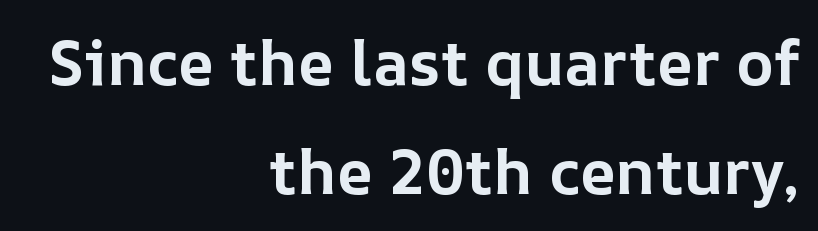
The image shows 63 px bold type, upright; set right-aligned, line spacing 1.73x, normal letter spacing, not underlined; low stroke contrast and a medium x-height.
